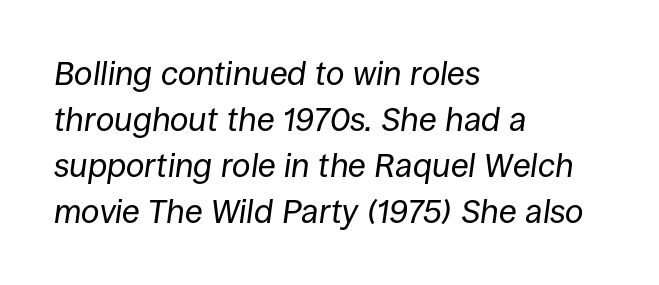
Do the characters align in a grid? No, the font is proportional. Stroke thickness stays within the range of a standard reading face or lighter. The typesetter chose a ragged-right arrangement here. Interline gaps are of average width in this sample. Has an underline been added? It has not.
